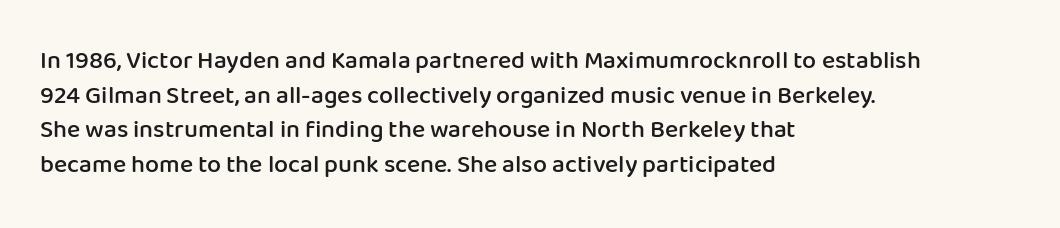
{"italic": "no", "bold": "semi", "underline": "no", "align": "left", "line_spacing": "normal", "line_spacing_ratio": 1.39, "letter_spacing": "normal", "letter_spacing_em": 0.0, "glyph_px": 25}
